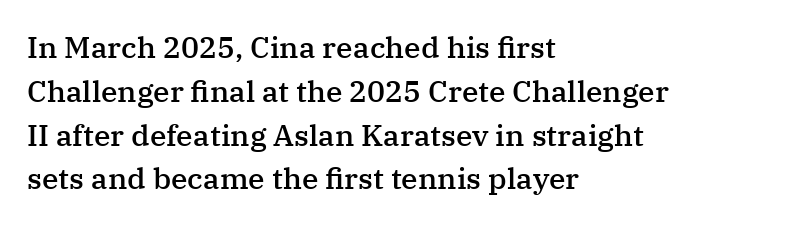
The image shows 30 px semibold serif type, upright; set left-aligned, normal line spacing (1.46x), normal letter spacing, not underlined; medium stroke contrast and a medium x-height.
